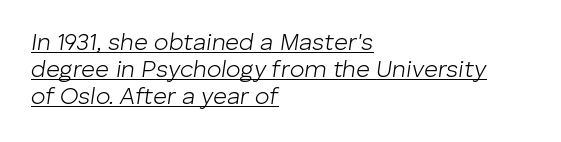
Q: Is the text bold? A: No.
Q: Is the text italic (slanted)? A: Yes, it leans right by about 8 degrees.
Q: Is the text underlined? A: Yes.
Q: How is the paragraph aligned? A: Left-aligned.
Q: Is the spacing between letters normal or unusually wide? A: Normal.
Q: Is the spacing between lines tight, normal or loose? A: Tight.
